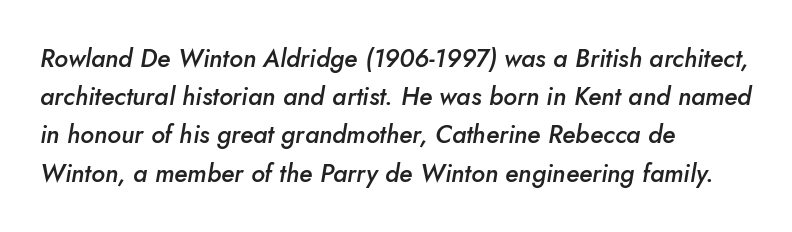
{"italic": "yes", "lean": "right", "slant_degrees": 5, "bold": "semi", "underline": "no", "align": "left", "line_spacing": "normal", "line_spacing_ratio": 1.53, "letter_spacing": "normal", "letter_spacing_em": 0.0, "glyph_px": 25}
